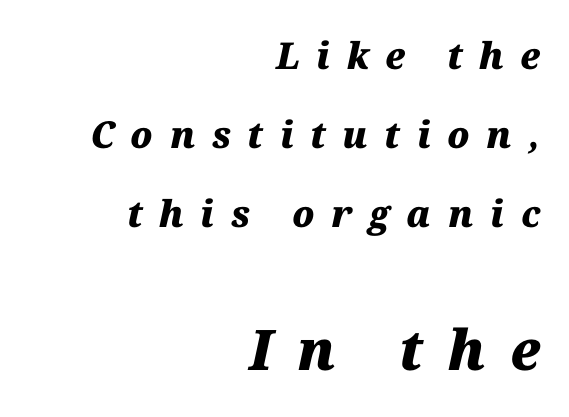
Q: Is the text bold? A: Yes.
Q: Is the text italic (slanted)? A: Yes, it leans right by about 12 degrees.
Q: Is the text underlined? A: No.
Q: How is the paragraph aligned? A: Right-aligned.
Q: Is the spacing between letters normal or unusually wide? A: Unusually wide.
Q: Is the spacing between lines tight, normal or loose? A: Loose.
Q: Which block of text is set in a larger size, the first (top) or the second (bottom)? A: The second (bottom) one.
Q: Width (condensed, normal, or wide)? A: Normal.
Q: Stroke contrast? A: Medium.
Q: x-height? A: Medium.
Q: Monospaced? A: No.
